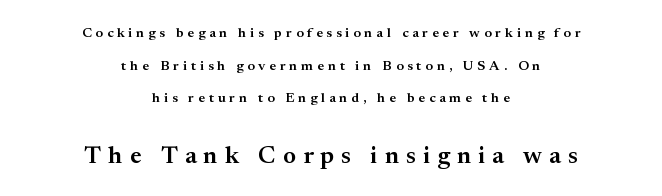
The image shows 25 px text type, upright; set centered, loose line spacing (2.33x), unusually wide letter spacing (+0.28 em), not underlined; the second (bottom) block is 1.79x larger.
